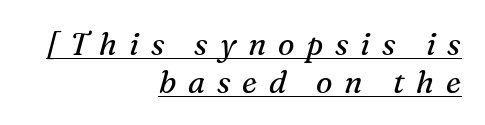
{"serif": "yes", "italic": "yes", "lean": "right", "slant_degrees": 16, "bold": "no", "weight": "regular", "width": "normal", "stroke_contrast": "medium", "x_height": "medium", "monospaced": "no", "underline": "yes", "align": "right", "line_spacing_ratio": 1.22, "letter_spacing": "wide", "letter_spacing_em": 0.38, "glyph_px": 31}
